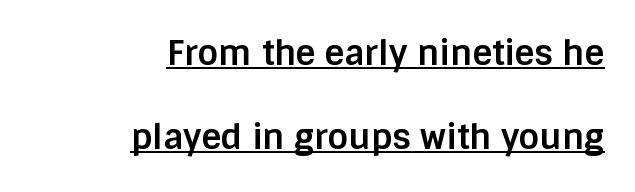
The image shows 34 px bold sans-serif type, upright; set right-aligned, loose line spacing (2.48x), normal letter spacing, underlined; low stroke contrast and a large x-height.
